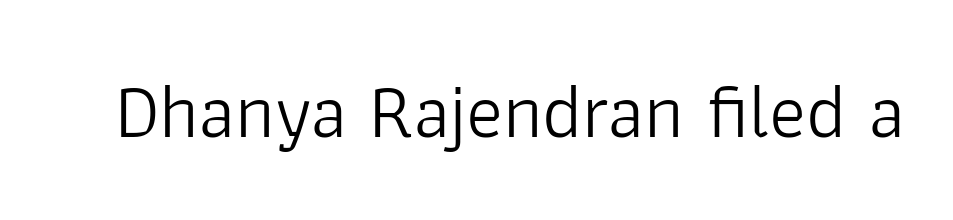
The passage shown has conventional tracking throughout. Each letter keeps its own natural width here, so spacing adapts to shape. Any mark beneath the type? The region is blank. Stroke thickness stays within the range of a standard reading face or lighter. In terms of letterform style, serifs are entirely absent. Nope, not italic — everything's standing straight.
